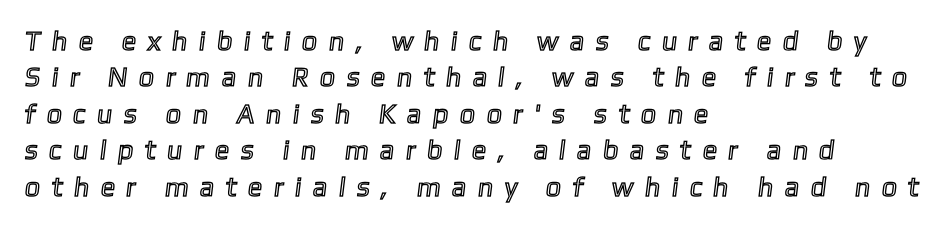
Q: Is the text underlined? A: No.
Q: How is the paragraph aligned? A: Left-aligned.
Q: Is the spacing between letters normal or unusually wide? A: Unusually wide.
Q: Is the spacing between lines tight, normal or loose? A: Normal.
